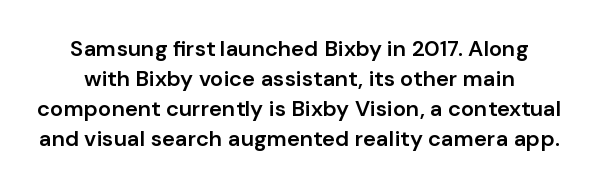
The image shows 22 px text type, upright; set normal line spacing (1.36x), normal letter spacing, not underlined.
